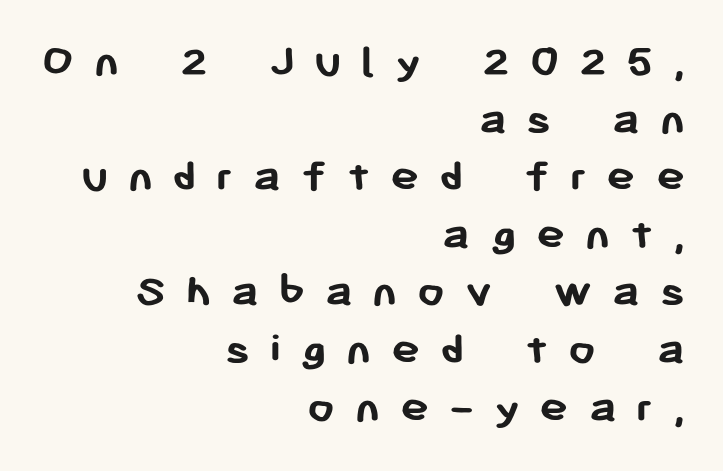
Q: Is the text bold? A: Yes.
Q: Is the text italic (slanted)? A: No, it is upright.
Q: Is the typeface a serif or a sans-serif typeface? A: Sans-serif.
Q: Is the text underlined? A: No.
Q: How is the paragraph aligned? A: Right-aligned.
Q: Is the spacing between letters normal or unusually wide? A: Unusually wide.
Q: Width (condensed, normal, or wide)? A: Normal.
Q: Stroke contrast? A: Low.
Q: x-height? A: Medium.
Q: Monospaced? A: No.
